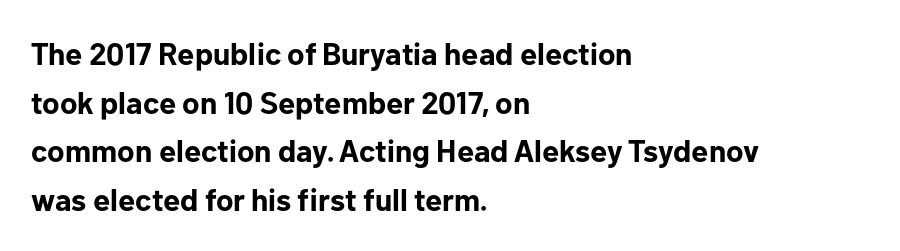
{"serif": "no", "italic": "no", "bold": "yes", "weight": "bold", "width": "normal", "stroke_contrast": "low", "x_height": "medium", "monospaced": "no", "underline": "no", "align": "left", "line_spacing": "normal", "line_spacing_ratio": 1.57, "letter_spacing": "normal", "letter_spacing_em": 0.0, "glyph_px": 31}
